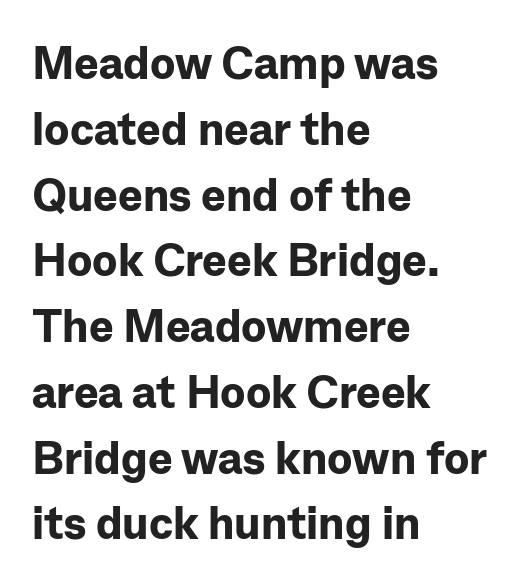
Q: Is the text bold? A: Yes.
Q: Is the text italic (slanted)? A: No, it is upright.
Q: Is the typeface a serif or a sans-serif typeface? A: Sans-serif.
Q: Is the text underlined? A: No.
Q: How is the paragraph aligned? A: Left-aligned.
Q: Is the spacing between letters normal or unusually wide? A: Normal.
Q: Is the spacing between lines tight, normal or loose? A: Normal.
Q: Width (condensed, normal, or wide)? A: Normal.
Q: Stroke contrast? A: Low.
Q: x-height? A: Medium.
Q: Monospaced? A: No.
